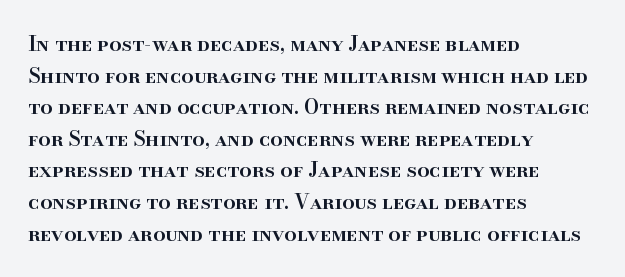
{"italic": "no", "bold": "semi", "underline": "no", "align": "left", "line_spacing": "normal", "line_spacing_ratio": 1.58, "letter_spacing": "normal", "letter_spacing_em": 0.0, "glyph_px": 20}
